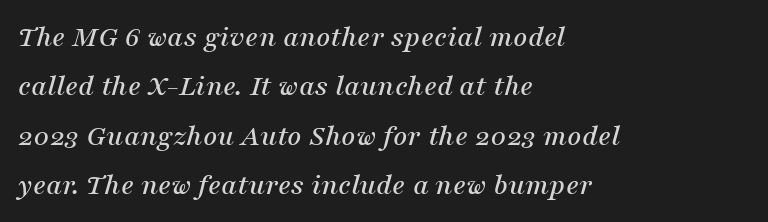
Q: Is the text italic (slanted)? A: Yes, it leans right by about 16 degrees.
Q: Is the typeface a serif or a sans-serif typeface? A: Serif.
Q: Is the text underlined? A: No.
Q: How is the paragraph aligned? A: Left-aligned.
Q: Is the spacing between letters normal or unusually wide? A: Normal.
Q: Is the spacing between lines tight, normal or loose? A: Normal.
Q: Width (condensed, normal, or wide)? A: Normal.
Q: Stroke contrast? A: Medium.
Q: x-height? A: Medium.
Q: Monospaced? A: No.
